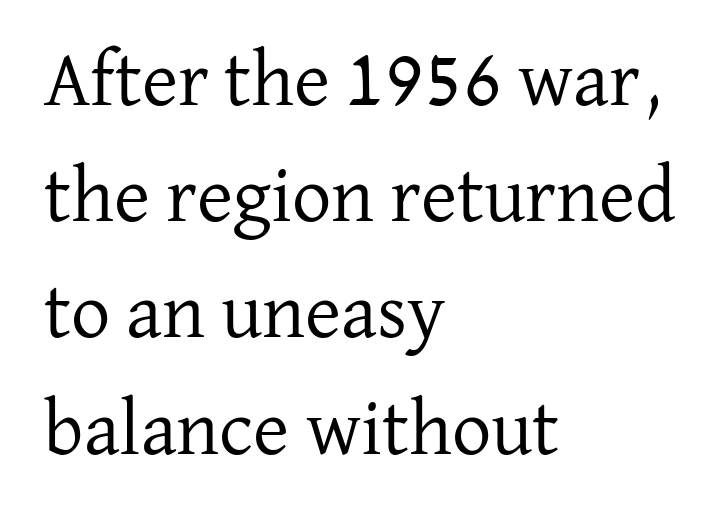
{"serif": "yes", "italic": "no", "bold": "no", "weight": "regular", "width": "normal", "stroke_contrast": "low", "x_height": "medium", "monospaced": "no", "underline": "no", "align": "left", "line_spacing": "normal", "line_spacing_ratio": 1.49, "letter_spacing": "normal", "letter_spacing_em": 0.0, "glyph_px": 78}
